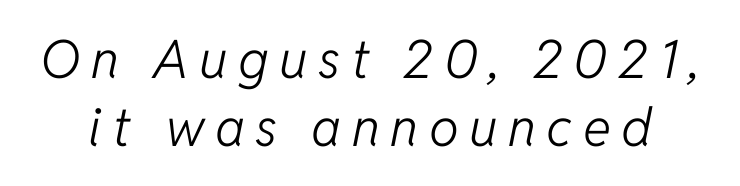
{"italic": "yes", "lean": "right", "slant_degrees": 11, "bold": "no", "weight": "light", "width": "normal", "stroke_contrast": "low", "x_height": "medium", "monospaced": "no", "underline": "no", "line_spacing": "normal", "line_spacing_ratio": 1.28, "letter_spacing": "wide", "letter_spacing_em": 0.2, "glyph_px": 53}
